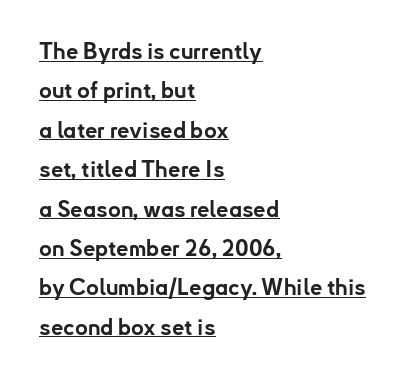
These characters rest on top of a visible drawn line. Posture: vertical. On the weight axis this lands at bold, roughly 700. Short note: letters normally spaced. This sample is left-justified, so line endings fall wherever the words run out.
